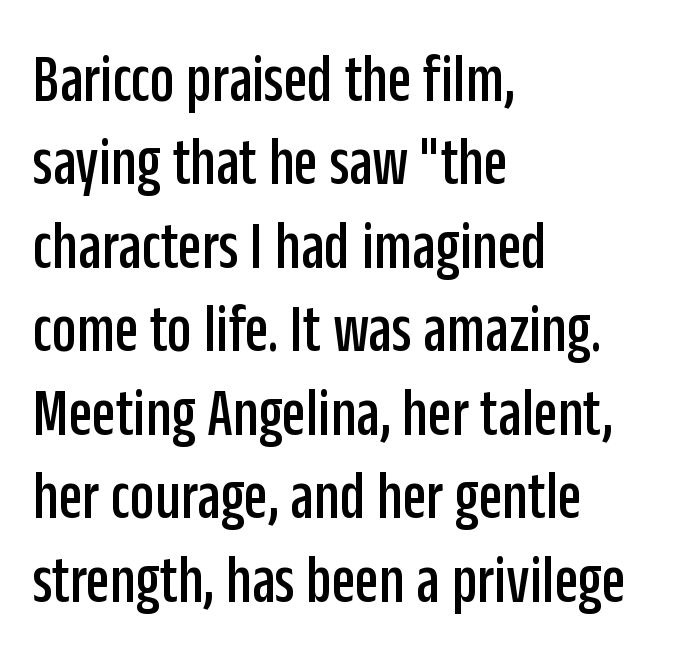
Q: Is the text italic (slanted)? A: No, it is upright.
Q: Is the typeface a serif or a sans-serif typeface? A: Sans-serif.
Q: Is the text underlined? A: No.
Q: How is the paragraph aligned? A: Left-aligned.
Q: Is the spacing between letters normal or unusually wide? A: Normal.
Q: Width (condensed, normal, or wide)? A: Condensed.
Q: Stroke contrast? A: Low.
Q: x-height? A: Large.
Q: Monospaced? A: No.
